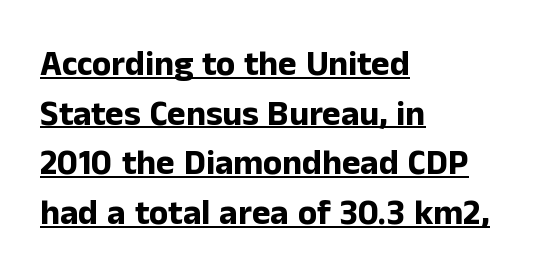
Q: Is the text bold? A: Yes.
Q: Is the text italic (slanted)? A: No, it is upright.
Q: Is the typeface a serif or a sans-serif typeface? A: Sans-serif.
Q: Is the text underlined? A: Yes.
Q: How is the paragraph aligned? A: Left-aligned.
Q: Is the spacing between letters normal or unusually wide? A: Normal.
Q: Is the spacing between lines tight, normal or loose? A: Normal.
Q: Width (condensed, normal, or wide)? A: Normal.
Q: Stroke contrast? A: Low.
Q: x-height? A: Medium.
Q: Monospaced? A: No.
